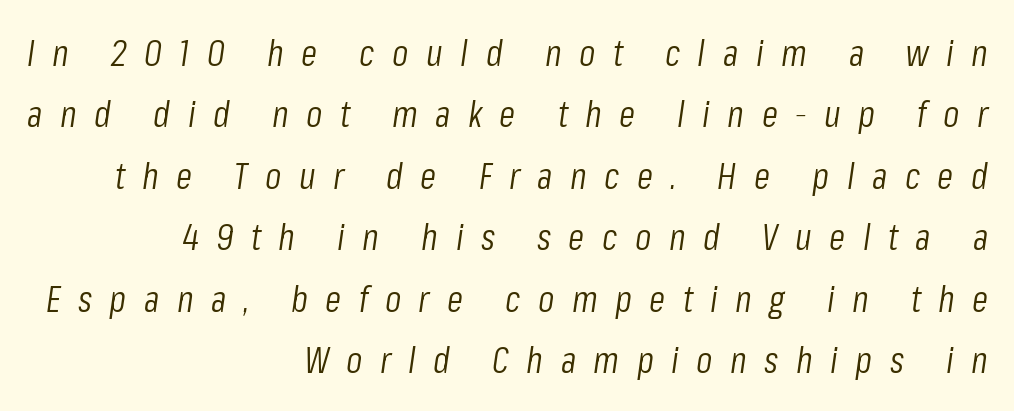
Is this a fixed-width face? No — the glyphs have proportional, varying widths. Every row of glyphs terminates at an identical x-position on the right. The passage shown is not bold in any degree. Quick note: italic. Caption: expanded tracking, letters set apart.
